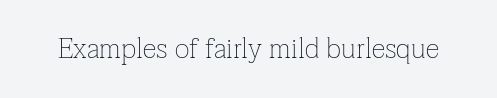
Typographically, this falls in the serif category. A typesetter would call this proportional, since set widths differ per character. These glyphs show unthickened strokes, regular width or finer. Descenders are the only things crossing below the line. Glyph-to-glyph distance matches everyday printed text.
